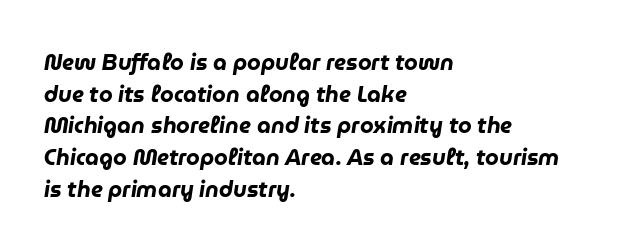
The lines sit at an ordinary, default distance from one another. Typographic density is high because the face is bold. The rendering anchors every line to the left-hand side. Lines of text with bare space underneath.
